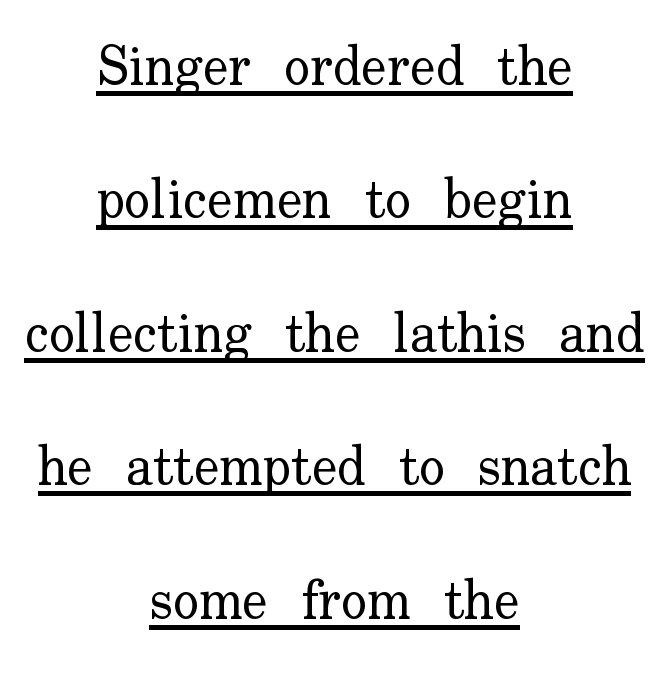
{"serif": "yes", "italic": "no", "bold": "no", "weight": "regular", "width": "normal", "stroke_contrast": "low", "x_height": "small", "monospaced": "no", "underline": "yes", "align": "center", "line_spacing": "loose", "line_spacing_ratio": 2.47, "letter_spacing": "normal", "letter_spacing_em": 0.0, "glyph_px": 54}
